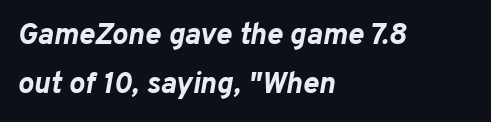
Q: Is the text bold? A: Yes.
Q: Is the text italic (slanted)? A: Yes, it leans right by about 10 degrees.
Q: Is the text underlined? A: No.
Q: How is the paragraph aligned? A: Left-aligned.
Q: Is the spacing between letters normal or unusually wide? A: Normal.
Q: Is the spacing between lines tight, normal or loose? A: Normal.
Q: Width (condensed, normal, or wide)? A: Normal.
Q: Stroke contrast? A: Low.
Q: x-height? A: Medium.
Q: Monospaced? A: No.
